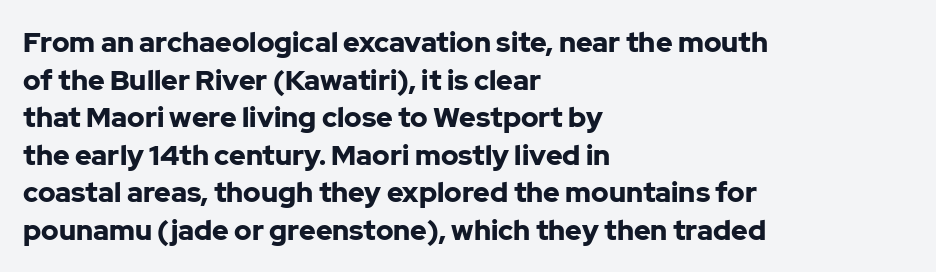
The image shows 28 px bold sans-serif type, upright; set left-aligned, normal line spacing (1.34x), normal letter spacing, not underlined; low stroke contrast and a medium x-height.
